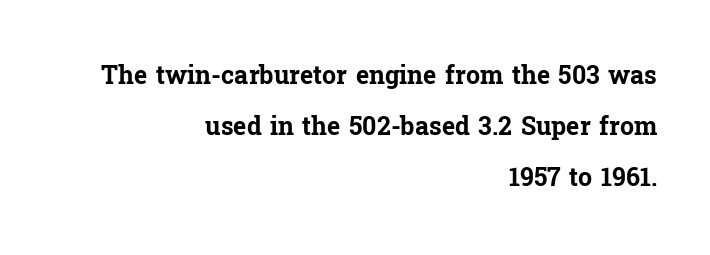
{"italic": "no", "bold": "yes", "underline": "no", "align": "right", "line_spacing": "loose", "line_spacing_ratio": 2.05, "letter_spacing": "normal", "letter_spacing_em": 0.0, "glyph_px": 25}
